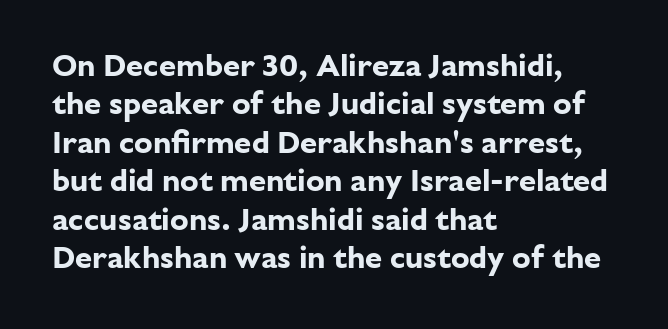
The image shows 31 px bold sans-serif type, upright; set left-aligned, line spacing 1.24x, normal letter spacing, not underlined; low stroke contrast and a medium x-height.
